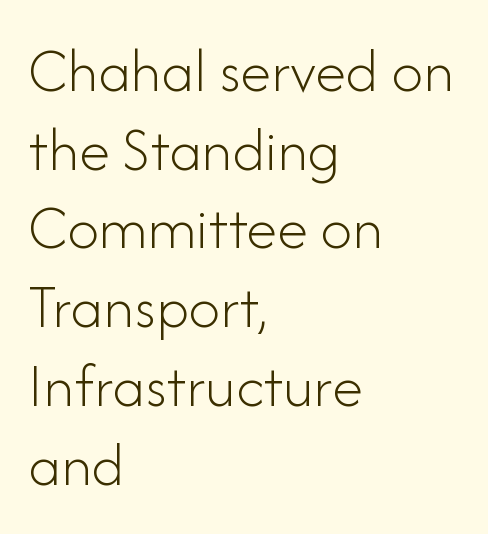
Q: Is the text bold? A: No.
Q: Is the text italic (slanted)? A: No, it is upright.
Q: Is the typeface a serif or a sans-serif typeface? A: Sans-serif.
Q: Is the text underlined? A: No.
Q: How is the paragraph aligned? A: Left-aligned.
Q: Is the spacing between letters normal or unusually wide? A: Normal.
Q: Is the spacing between lines tight, normal or loose? A: Normal.
Q: Width (condensed, normal, or wide)? A: Normal.
Q: Stroke contrast? A: Low.
Q: x-height? A: Small.
Q: Monospaced? A: No.
